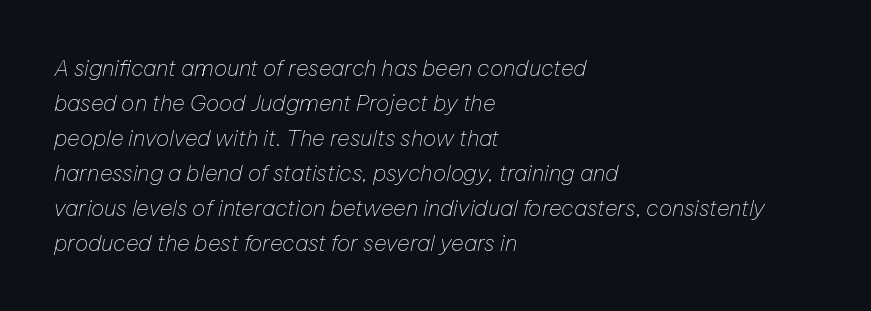
{"italic": "yes", "lean": "right", "slant_degrees": 12, "bold": "no", "underline": "no", "align": "left", "line_spacing": "normal", "line_spacing_ratio": 1.59, "letter_spacing": "normal", "letter_spacing_em": 0.0, "glyph_px": 22}
